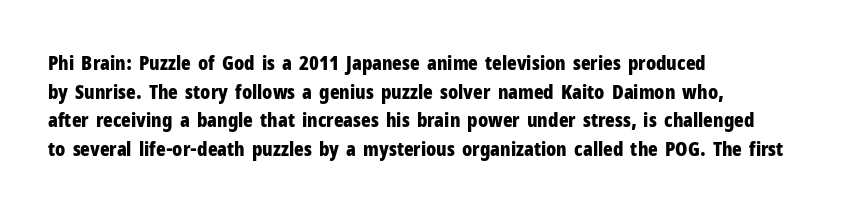
Q: Is the text bold? A: Yes.
Q: Is the text italic (slanted)? A: No, it is upright.
Q: Is the text underlined? A: No.
Q: How is the paragraph aligned? A: Left-aligned.
Q: Is the spacing between letters normal or unusually wide? A: Normal.
Q: Is the spacing between lines tight, normal or loose? A: Normal.
